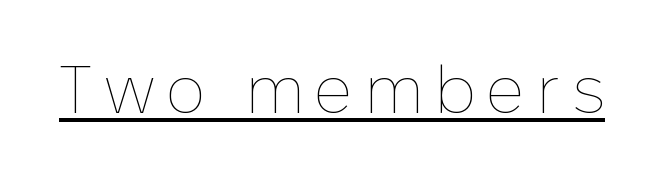
{"italic": "no", "bold": "no", "weight": "thin", "width": "normal", "stroke_contrast": "low", "x_height": "medium", "monospaced": "no", "underline": "yes", "glyph_px": 67}
